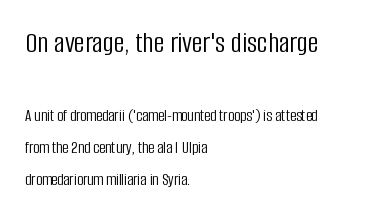
Note: no serifs on the glyphs. Every row of glyphs begins at an identical x-position on the left. The earlier block is typeset at a bigger size than the later block. Posture: straight, roman, zero tilt. Note the varied advance widths — an 'i' is clearly narrower than an 'm'.
